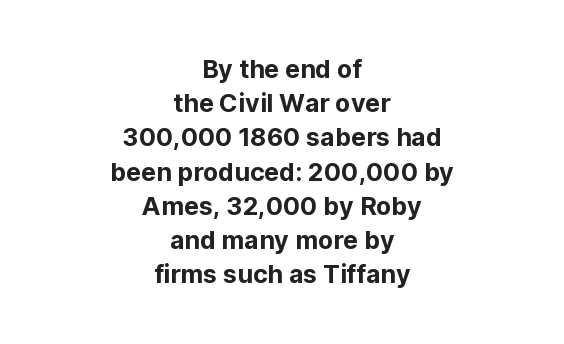
{"italic": "no", "underline": "no", "align": "center", "line_spacing": "normal", "line_spacing_ratio": 1.37, "letter_spacing": "normal", "letter_spacing_em": 0.0, "glyph_px": 25}
